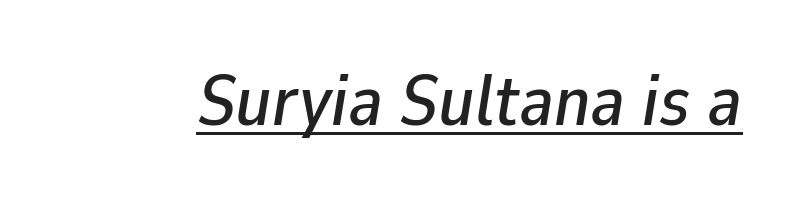
There is no visible air inserted between adjacent glyphs. The rendering uses natural spacing where letterforms have individual widths. Notice how the stems are inclined rather than vertical — that's the hallmark of italics. The glyphs are accompanied by a horizontal stroke just below them.
